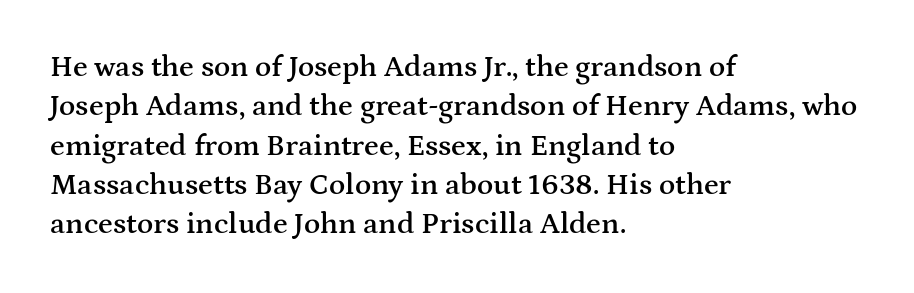
The image shows 30 px semibold, wide serif type, upright; set left-aligned, normal line spacing (1.31x), normal letter spacing, not underlined; medium stroke contrast and a medium x-height.
